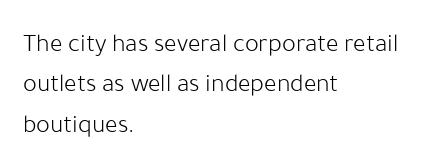
The image shows 26 px text type, upright; set left-aligned, normal line spacing (1.55x), normal letter spacing, not underlined.
